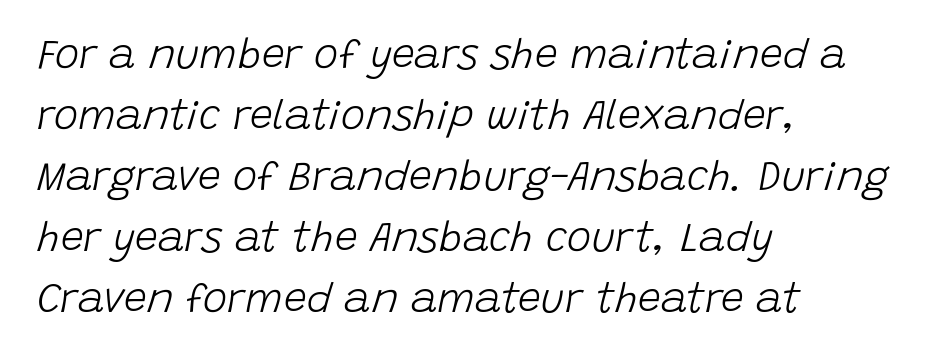
The image shows 41 px light type, italic (leaning right); set left-aligned, normal line spacing (1.49x), normal letter spacing, not underlined; low stroke contrast and a large x-height.
